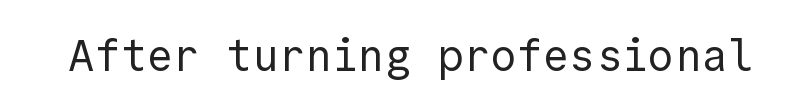
The image shows 44 px regular-weight sans-serif type, upright, monospaced; set normal letter spacing, not underlined; a medium x-height.
